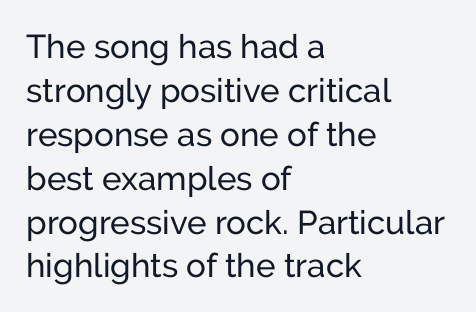
The letters carry no serifs — their stems end cleanly without finishing strokes. The paragraph has a hard left edge and a soft right edge. Is this a fixed-width face? No — the glyphs have proportional, varying widths. Notice how descenders clear the ascenders below comfortably — that's standard leading. The cut favours lightness, reaching ordinary text weight at its darkest. The type is set solid horizontally, with unmodified tracking.
